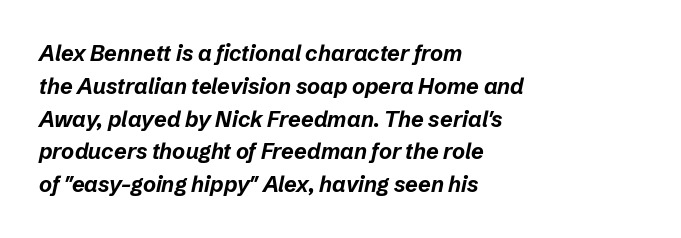
The line-height multiplier appears to be the usual default. Each word holds together tightly as a unit, with standard inter-letter gaps. Short and long lines alike share a common starting point at left. It's the slanting kind of type. The space beneath each line is pristine and unruled. As a designer I'd log this as weight 700, bold.
